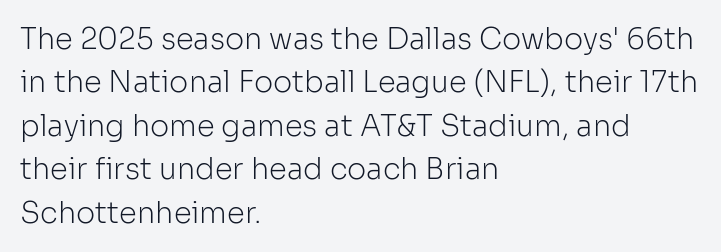
The image shows 29 px light sans-serif type, upright; set left-aligned, normal line spacing (1.5x), normal letter spacing, not underlined; low stroke contrast and a medium x-height.
